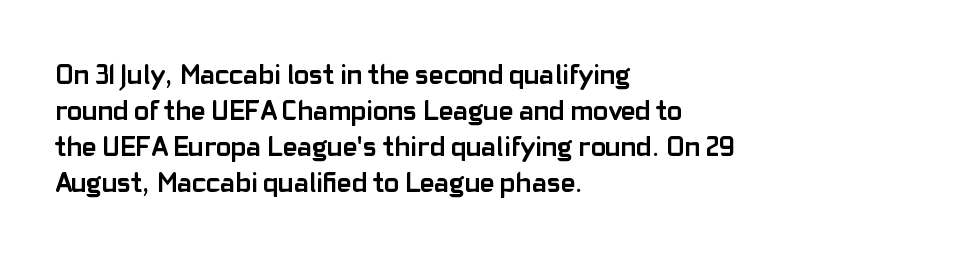
{"serif": "no", "italic": "no", "bold": "yes", "weight": "semibold", "width": "normal", "stroke_contrast": "low", "x_height": "medium", "monospaced": "no", "underline": "no", "align": "left", "line_spacing": "normal", "line_spacing_ratio": 1.29, "letter_spacing": "normal", "letter_spacing_em": 0.0, "glyph_px": 28}
